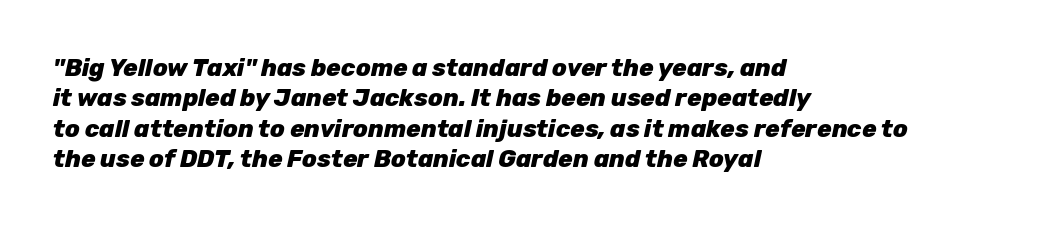
The whole block is typeset with a tilt. The face used here has the dense, thick strokes of a bold. Vertically, the passage feels balanced, rows spaced as you'd expect. Alignment: flush left. Check under the words: just untouched page.
